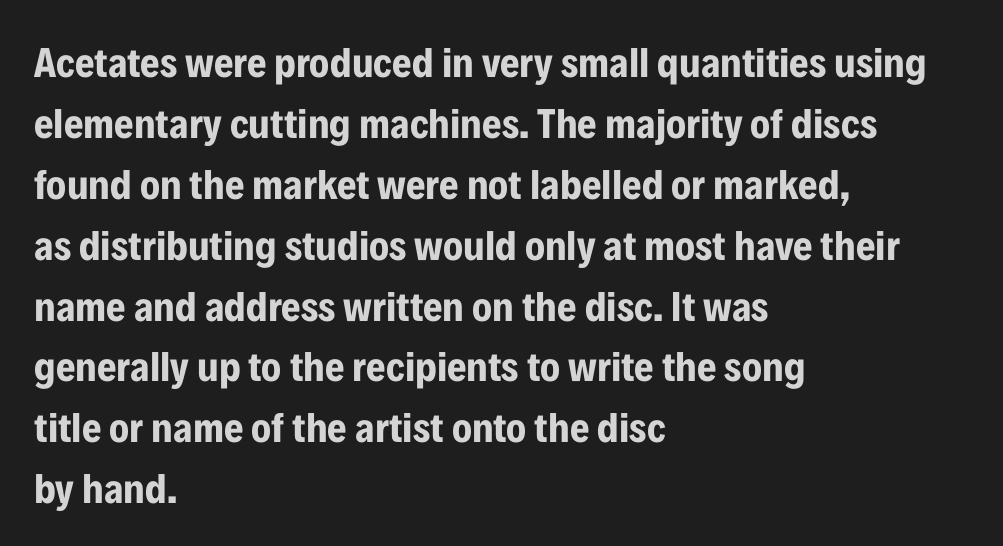
The image shows 42 px bold, condensed sans-serif type, upright; set left-aligned, normal line spacing (1.45x), normal letter spacing, not underlined; low stroke contrast and a medium x-height.
